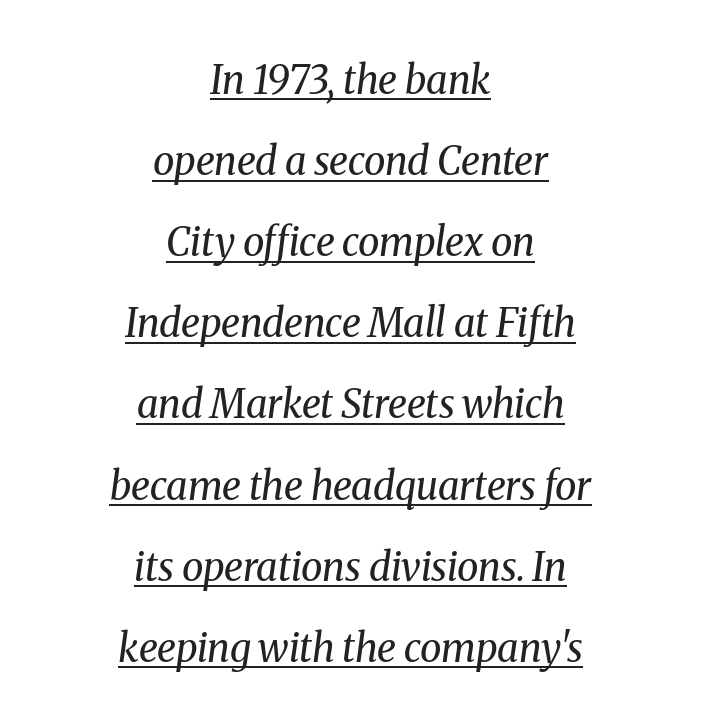
Q: Is the text bold? A: No.
Q: Is the text italic (slanted)? A: Yes, it leans right by about 8 degrees.
Q: Is the typeface a serif or a sans-serif typeface? A: Serif.
Q: Is the text underlined? A: Yes.
Q: How is the paragraph aligned? A: Centered.
Q: Is the spacing between letters normal or unusually wide? A: Normal.
Q: Is the spacing between lines tight, normal or loose? A: Loose.
Q: Width (condensed, normal, or wide)? A: Normal.
Q: Stroke contrast? A: Medium.
Q: x-height? A: Medium.
Q: Monospaced? A: No.
